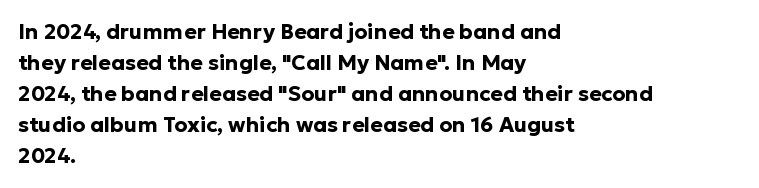
These lines keep a tight, regular rhythm from letter to letter. The typesetting leans heavy: a genuine bold. Line beginnings align vertically; line endings do not. If you drew a line through each stem, it would be perfectly vertical. Letters rest on an invisible, unmarked baseline.
